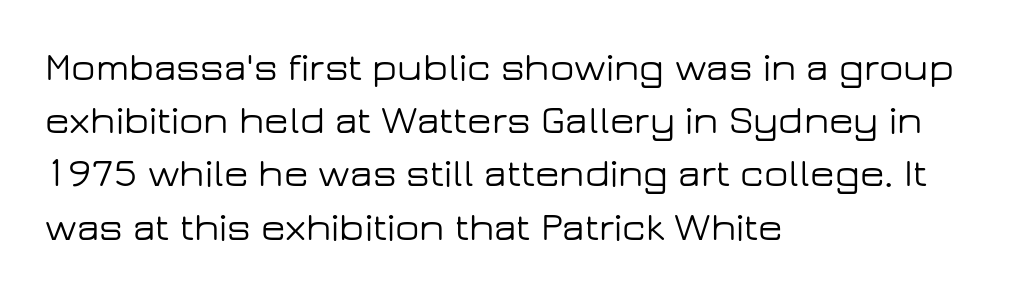
Q: Is the text italic (slanted)? A: No, it is upright.
Q: Is the typeface a serif or a sans-serif typeface? A: Sans-serif.
Q: Is the text underlined? A: No.
Q: How is the paragraph aligned? A: Left-aligned.
Q: Is the spacing between letters normal or unusually wide? A: Normal.
Q: Is the spacing between lines tight, normal or loose? A: Normal.
Q: Width (condensed, normal, or wide)? A: Wide.
Q: Stroke contrast? A: Low.
Q: x-height? A: Medium.
Q: Monospaced? A: No.
